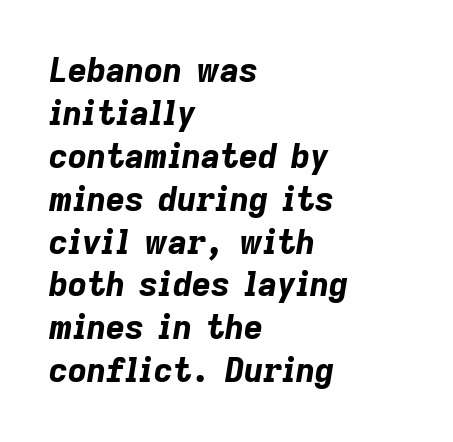
All the whitespace from short lines collects on the right. Is the type bold? Yes — the strokes are clearly thick and heavy. Rows of type keep a routine distance in the vertical direction. Think of a printed novel: that variable character pitch is what you see here.
